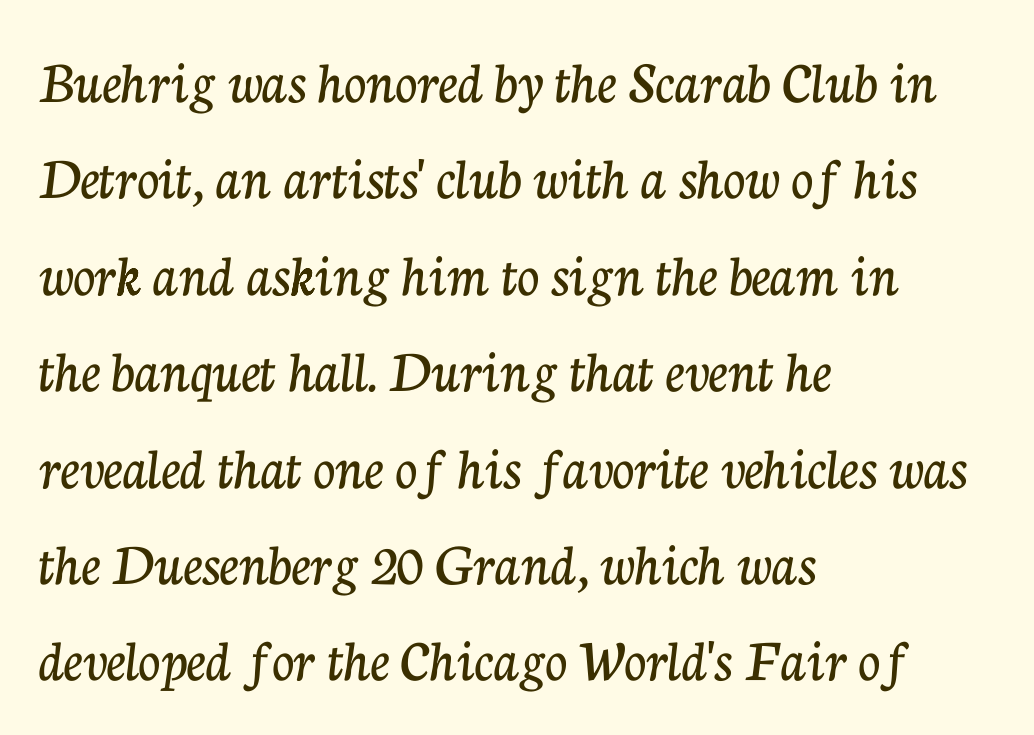
The image shows 61 px serif type; set left-aligned, normal line spacing (1.58x), normal letter spacing, not underlined; low stroke contrast and a medium x-height.
